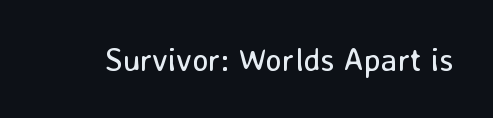
{"serif": "no", "italic": "no", "bold": "no", "weight": "regular", "width": "normal", "stroke_contrast": "low", "x_height": "medium", "monospaced": "no", "underline": "no", "letter_spacing": "normal", "letter_spacing_em": 0.0, "glyph_px": 32}
